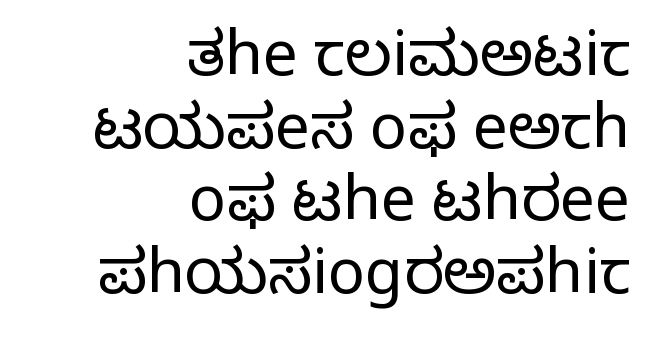
{"serif": "no", "italic": "no", "bold": "no", "weight": "light", "width": "normal", "stroke_contrast": "low", "x_height": "medium", "monospaced": "no", "underline": "no", "align": "right", "line_spacing_ratio": 1.17, "letter_spacing": "normal", "letter_spacing_em": 0.0, "glyph_px": 62}
